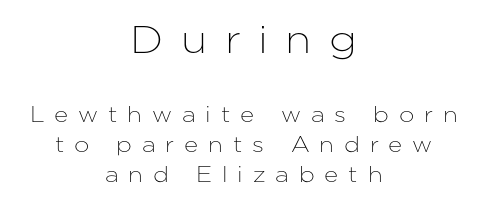
Q: Is the text italic (slanted)? A: No, it is upright.
Q: Is the typeface a serif or a sans-serif typeface? A: Sans-serif.
Q: Is the text underlined? A: No.
Q: How is the paragraph aligned? A: Centered.
Q: Is the spacing between letters normal or unusually wide? A: Unusually wide.
Q: Is the spacing between lines tight, normal or loose? A: Normal.
Q: Which block of text is set in a larger size, the first (top) or the second (bottom)? A: The first (top) one.
Q: Width (condensed, normal, or wide)? A: Normal.
Q: Stroke contrast? A: Low.
Q: x-height? A: Medium.
Q: Monospaced? A: No.
